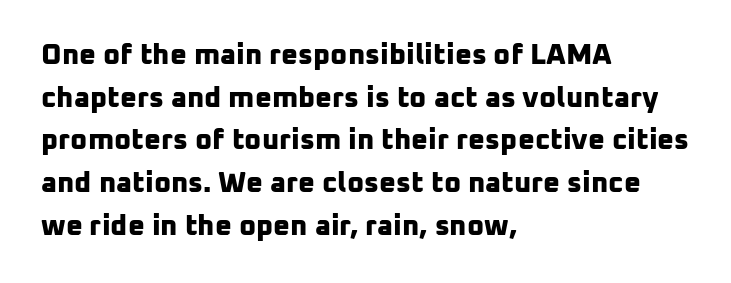
Q: Is the text bold? A: Yes.
Q: Is the typeface a serif or a sans-serif typeface? A: Sans-serif.
Q: Is the text underlined? A: No.
Q: How is the paragraph aligned? A: Left-aligned.
Q: Is the spacing between letters normal or unusually wide? A: Normal.
Q: Is the spacing between lines tight, normal or loose? A: Normal.
Q: Width (condensed, normal, or wide)? A: Normal.
Q: Stroke contrast? A: Low.
Q: x-height? A: Medium.
Q: Monospaced? A: No.
